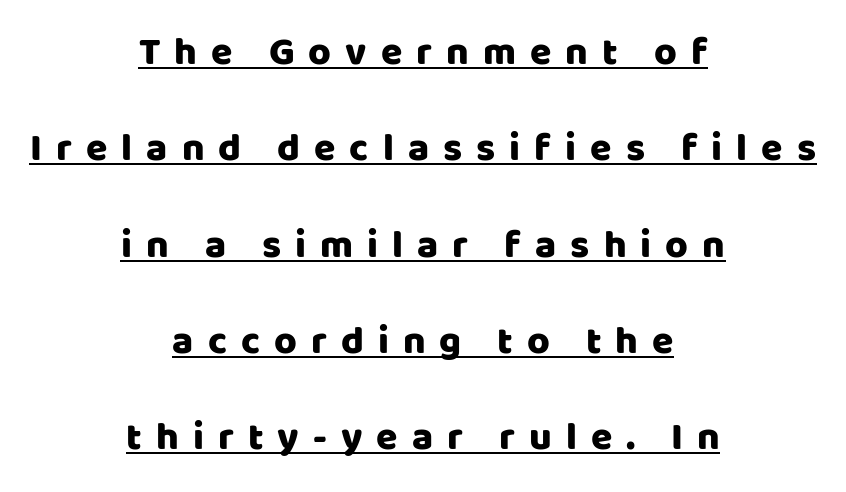
The image shows 39 px sans-serif type, upright; set centered, loose line spacing (2.47x), unusually wide letter spacing (+0.36 em), underlined; low stroke contrast and a large x-height.
